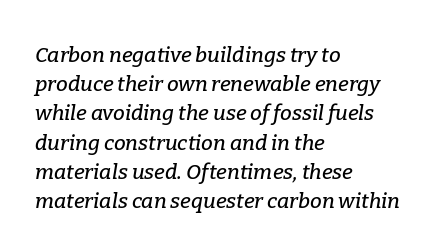
Unmarked baselines from the first word to the last. Italic? Definitely — the glyphs are oblique. Casual observation: everything's shoved over to the left. Observe the ordinary spacing: letters are neighbours, not strangers. Whoever set this chose a conventional vertical rhythm.
